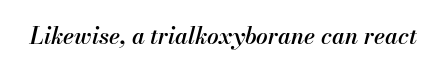
The image shows 23 px text type, italic (leaning right); set normal letter spacing, not underlined.
